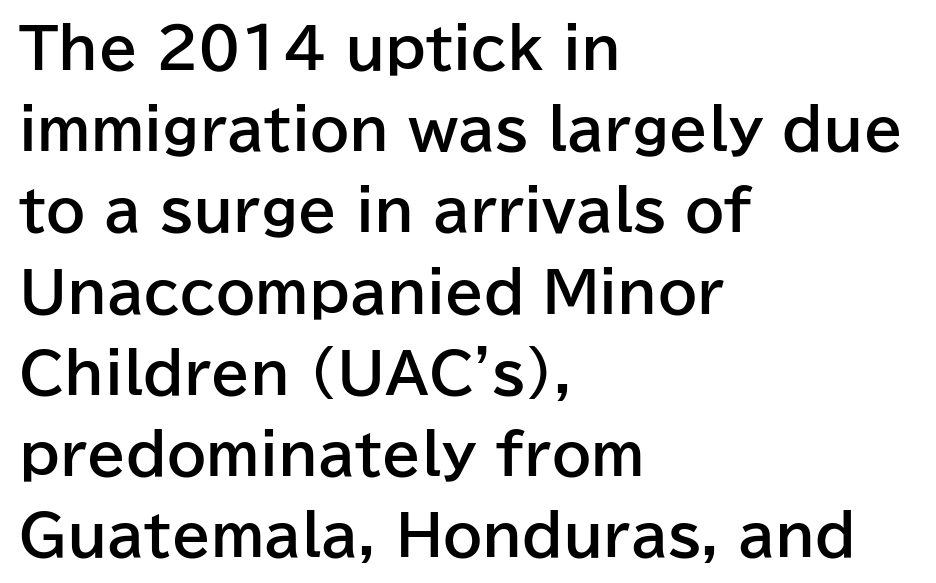
Q: Is the text bold? A: Yes.
Q: Is the text italic (slanted)? A: No, it is upright.
Q: Is the typeface a serif or a sans-serif typeface? A: Sans-serif.
Q: Is the text underlined? A: No.
Q: How is the paragraph aligned? A: Left-aligned.
Q: Is the spacing between letters normal or unusually wide? A: Normal.
Q: Is the spacing between lines tight, normal or loose? A: Normal.
Q: Width (condensed, normal, or wide)? A: Normal.
Q: Stroke contrast? A: Low.
Q: x-height? A: Medium.
Q: Monospaced? A: No.
